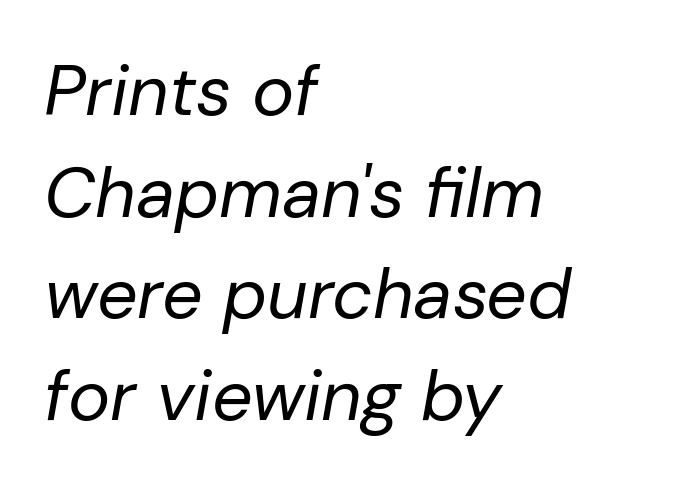
The image shows 71 px regular-weight type, italic (leaning right); set left-aligned, normal line spacing (1.43x), normal letter spacing, not underlined; low stroke contrast and a medium x-height.
